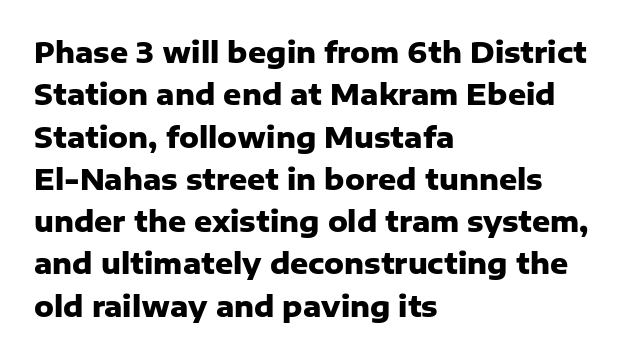
{"serif": "no", "italic": "no", "bold": "yes", "weight": "heavy", "width": "normal", "stroke_contrast": "low", "x_height": "medium", "monospaced": "no", "underline": "no", "align": "left", "line_spacing": "normal", "line_spacing_ratio": 1.51, "letter_spacing": "normal", "letter_spacing_em": 0.0, "glyph_px": 28}
